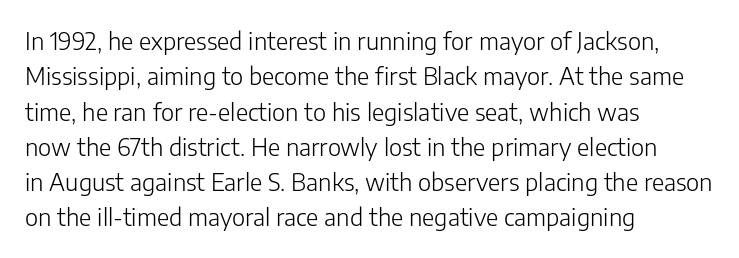
Q: Is the text bold? A: No.
Q: Is the text italic (slanted)? A: No, it is upright.
Q: Is the text underlined? A: No.
Q: How is the paragraph aligned? A: Left-aligned.
Q: Is the spacing between letters normal or unusually wide? A: Normal.
Q: Is the spacing between lines tight, normal or loose? A: Normal.
